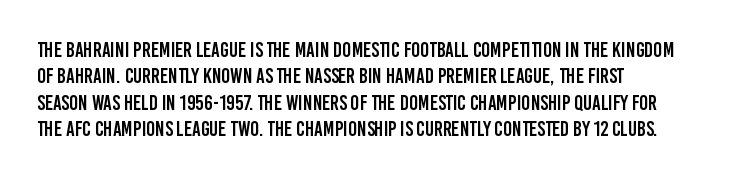
{"italic": "no", "underline": "no", "align": "left", "line_spacing": "normal", "line_spacing_ratio": 1.26, "letter_spacing": "normal", "letter_spacing_em": 0.0, "glyph_px": 21}
